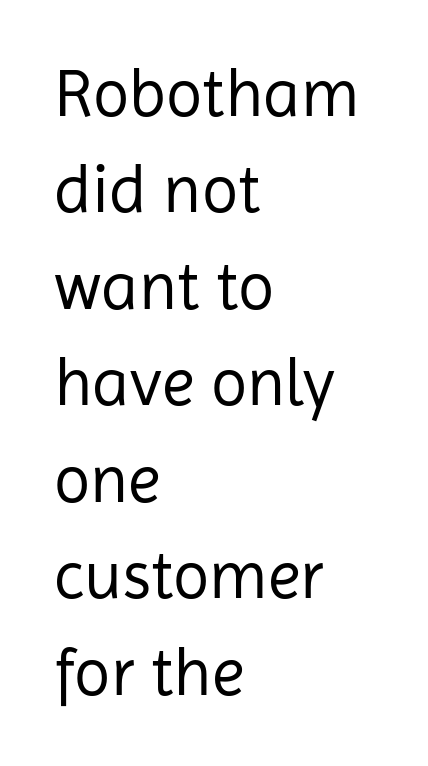
Q: Is the text bold? A: No.
Q: Is the text italic (slanted)? A: No, it is upright.
Q: Is the typeface a serif or a sans-serif typeface? A: Sans-serif.
Q: Is the text underlined? A: No.
Q: How is the paragraph aligned? A: Left-aligned.
Q: Is the spacing between letters normal or unusually wide? A: Normal.
Q: Is the spacing between lines tight, normal or loose? A: Normal.
Q: Width (condensed, normal, or wide)? A: Normal.
Q: Stroke contrast? A: Low.
Q: x-height? A: Medium.
Q: Monospaced? A: No.
